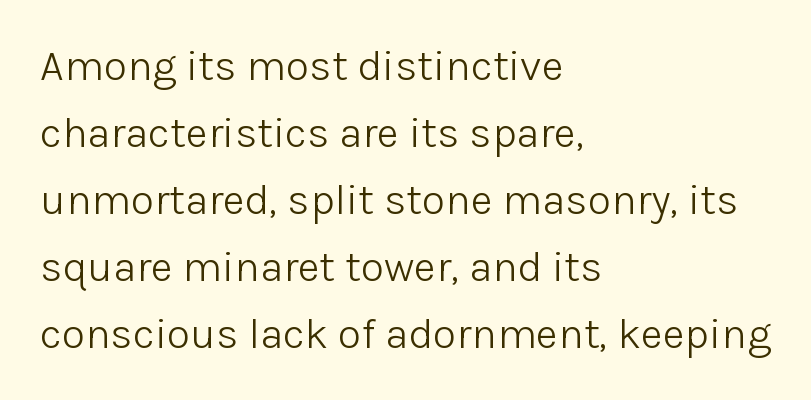
Quick note: not italic, upright. The passage shown is not underscored anywhere. The rag falls on the right side of this text block. Each letter keeps its own natural width here, so spacing adapts to shape. Tracking here is standard; glyphs follow each other at the usual distance.
